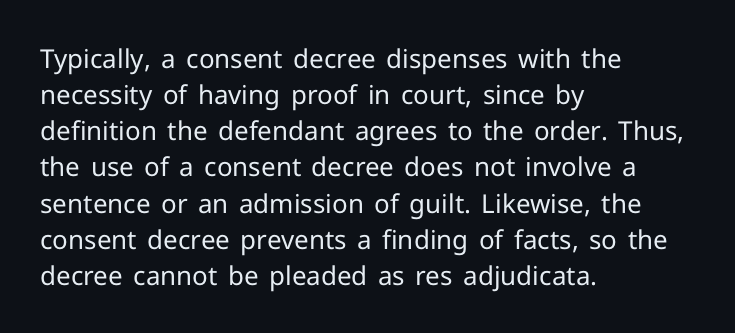
Q: Is the text bold? A: No.
Q: Is the text italic (slanted)? A: No, it is upright.
Q: Is the text underlined? A: No.
Q: How is the paragraph aligned? A: Left-aligned.
Q: Is the spacing between letters normal or unusually wide? A: Normal.
Q: Is the spacing between lines tight, normal or loose? A: Normal.
